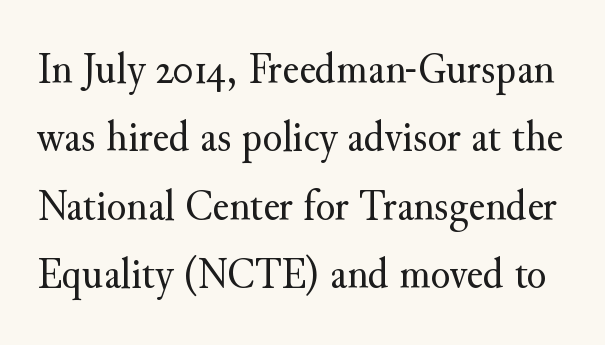
These lines were composed using upright roman letters. The text was rendered using a seriffed face with decorative stroke endings. The line texture is even and compact thanks to regular tracking. How would I describe the line gaps? Plain and ordinary.
